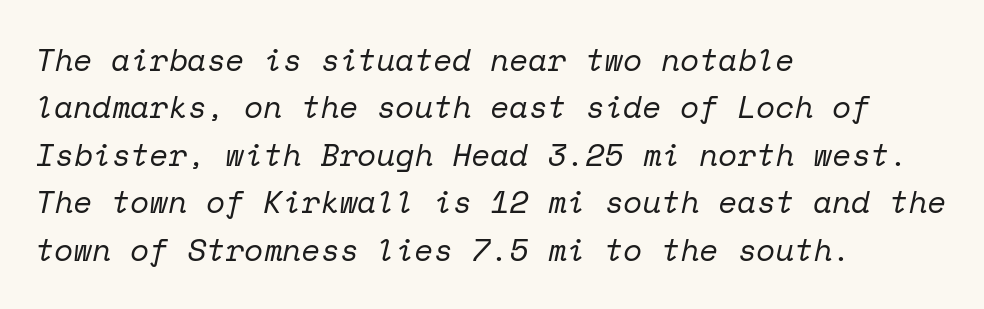
The rows are spaced the way most documents space them. The words here are not underlined. One-word summary of the alignment: left. Notice how the stems are inclined rather than vertical — that's the hallmark of italics. The type is set solid horizontally, with unmodified tracking.
